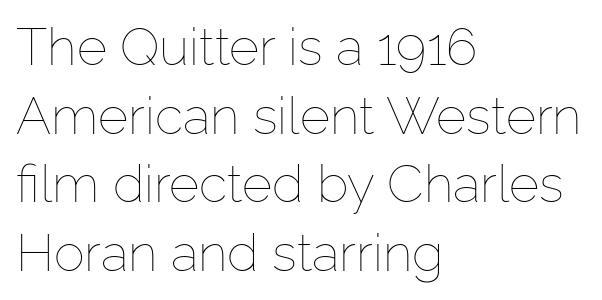
The image shows 52 px thin type, upright; set left-aligned, normal line spacing (1.32x), normal letter spacing, not underlined; low stroke contrast and a medium x-height.
